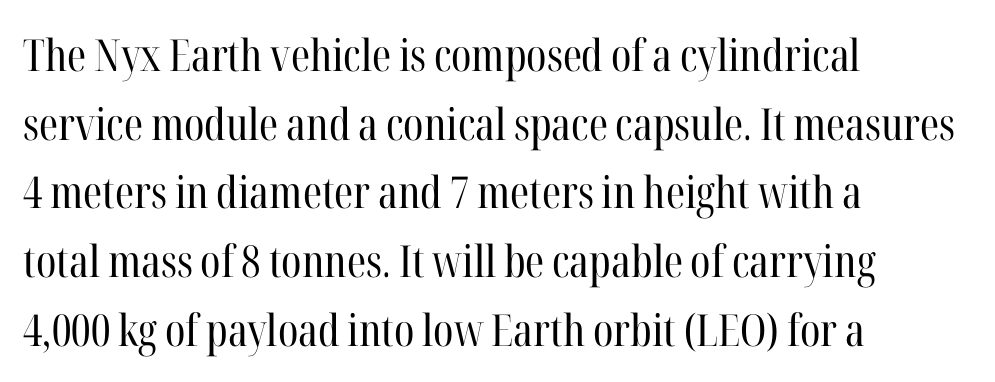
The image shows 44 px regular-weight, condensed serif type, upright; set left-aligned, normal line spacing (1.56x), normal letter spacing, not underlined; high stroke contrast and a medium x-height.
